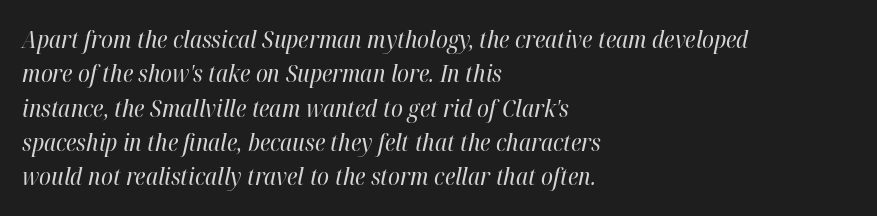
A light-to-regular cut is what we see here. Look at the tracking — it's just the regular setting, nothing added. Is there much room between lines? A standard amount, neither cramped nor airy. These lines were composed using italics.
